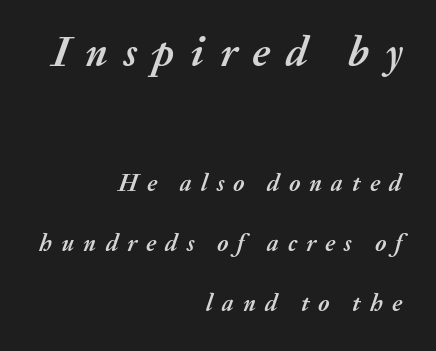
Q: Is the text bold? A: Yes.
Q: Is the text italic (slanted)? A: Yes, it leans right by about 20 degrees.
Q: Is the text underlined? A: No.
Q: How is the paragraph aligned? A: Right-aligned.
Q: Is the spacing between letters normal or unusually wide? A: Unusually wide.
Q: Is the spacing between lines tight, normal or loose? A: Loose.
Q: Which block of text is set in a larger size, the first (top) or the second (bottom)? A: The first (top) one.
Q: Width (condensed, normal, or wide)? A: Normal.
Q: Stroke contrast? A: Medium.
Q: x-height? A: Medium.
Q: Monospaced? A: No.
